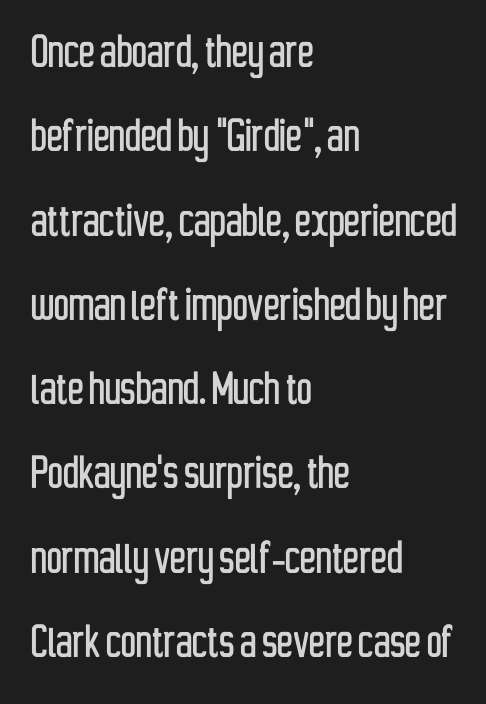
Q: Is the text italic (slanted)? A: No, it is upright.
Q: Is the typeface a serif or a sans-serif typeface? A: Sans-serif.
Q: Is the text underlined? A: No.
Q: How is the paragraph aligned? A: Left-aligned.
Q: Is the spacing between letters normal or unusually wide? A: Normal.
Q: Is the spacing between lines tight, normal or loose? A: Normal.
Q: Width (condensed, normal, or wide)? A: Condensed.
Q: Stroke contrast? A: Low.
Q: x-height? A: Medium.
Q: Monospaced? A: No.
